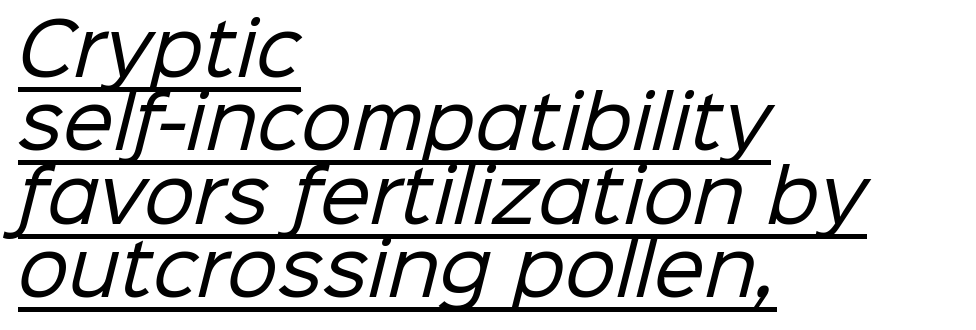
The image shows 72 px regular-weight sans-serif type; set left-aligned, tight line spacing (1.02x), normal letter spacing, underlined; low stroke contrast and a medium x-height.
